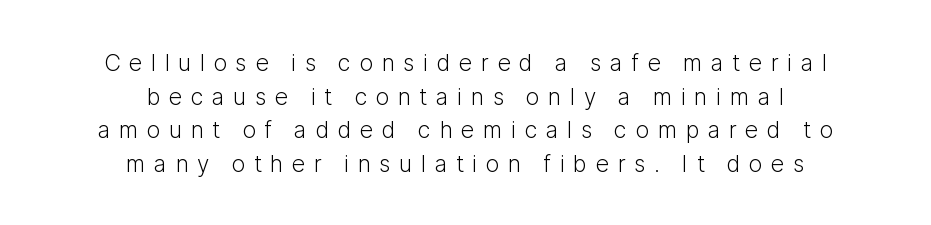
The paragraph has two soft edges and a firm central axis. The leading is moderate, giving the passage an even texture. Ascenders rise straight up at ninety degrees. These lines have a slow, spaced-out rhythm from letter to letter. The glyphs are unaccompanied by any horizontal stroke below them.
